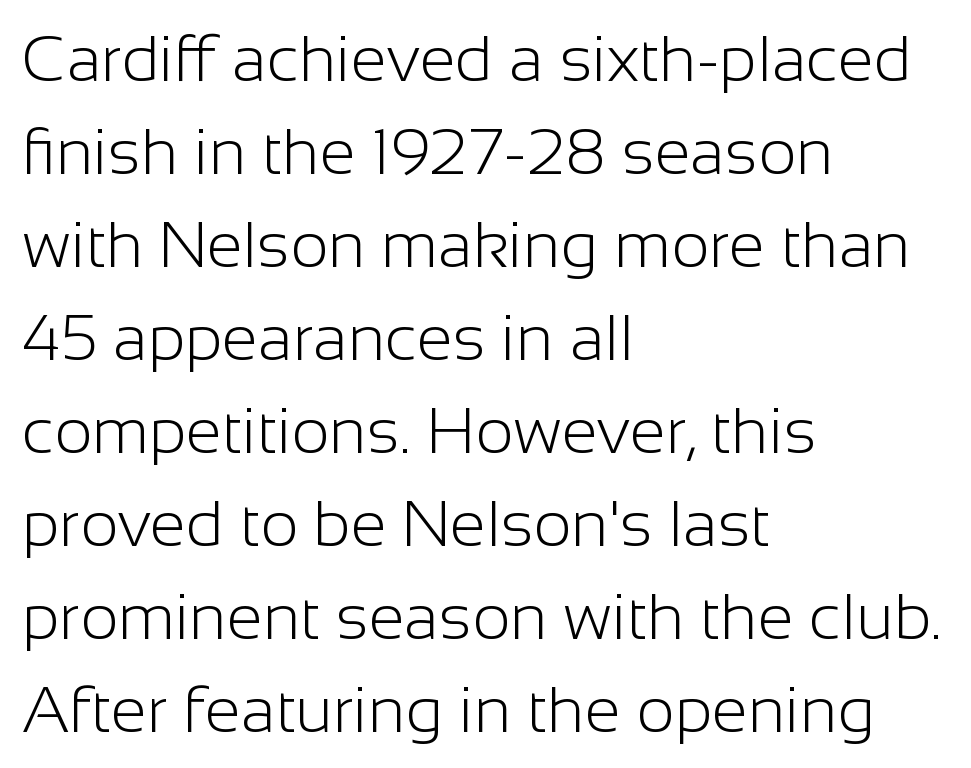
{"serif": "no", "italic": "no", "bold": "no", "weight": "light", "width": "normal", "stroke_contrast": "low", "x_height": "medium", "monospaced": "no", "underline": "no", "align": "left", "line_spacing": "normal", "line_spacing_ratio": 1.43, "letter_spacing": "normal", "letter_spacing_em": 0.0, "glyph_px": 65}
